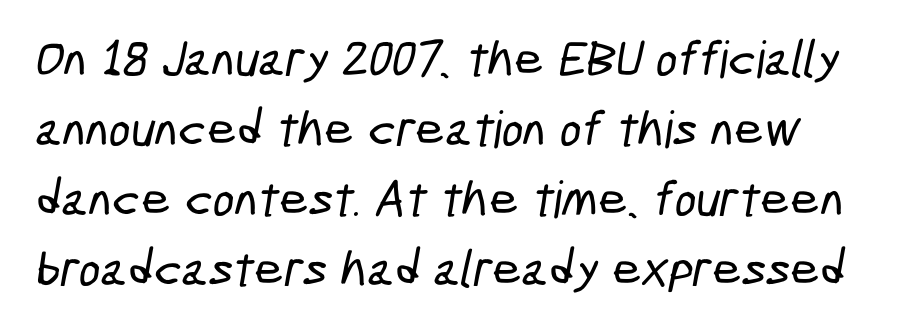
The image shows 51 px condensed sans-serif type; set normal line spacing (1.37x), normal letter spacing, not underlined; low stroke contrast and a medium x-height.
